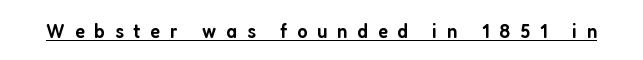
The image shows 21 px text type, upright; set unusually wide letter spacing (+0.47 em), underlined.
